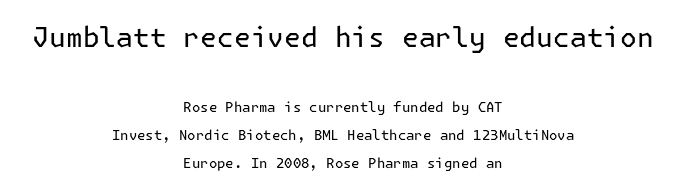
A sans-serif font was chosen for this passage. Bold? No — there's no thickening of the strokes. Successive baselines arrive slowly, with a big drop between each. Inter-character spacing is left at the font's built-in metrics. Scale decreases going downward across the two blocks.
